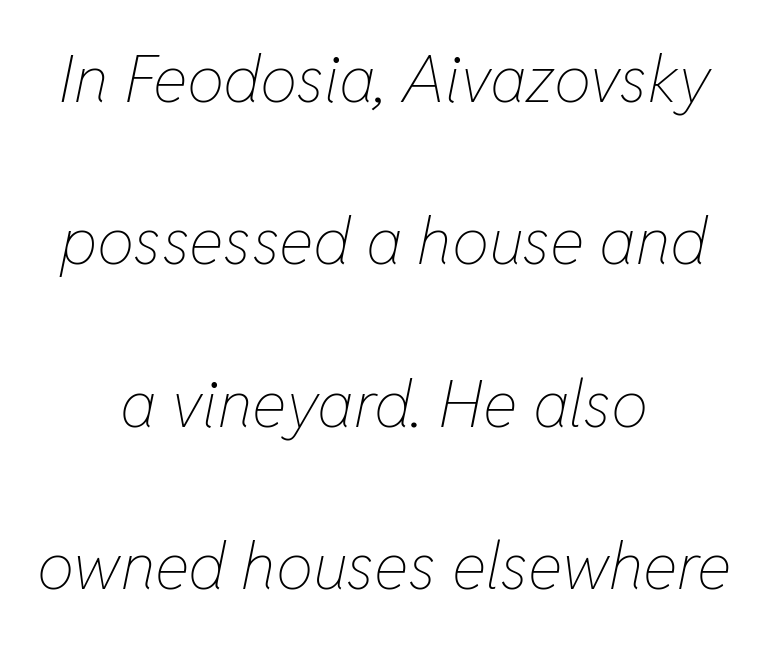
The image shows 66 px thin, condensed type, italic (leaning right); set centered, loose line spacing (2.46x), normal letter spacing, not underlined; low stroke contrast and a medium x-height.
